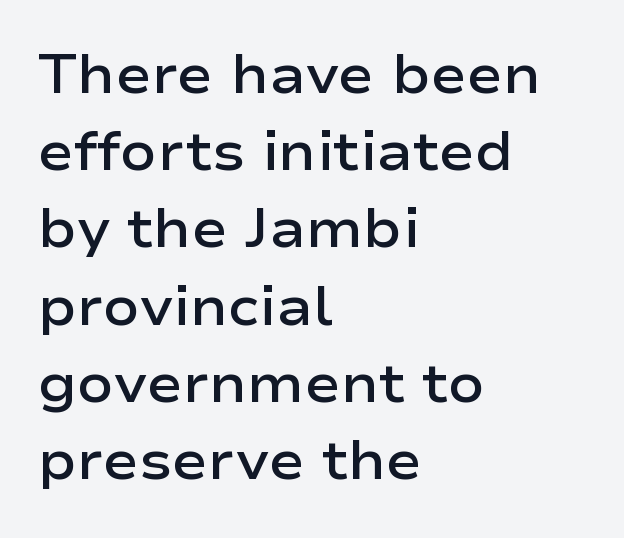
The image shows 54 px semibold, wide sans-serif type, upright; set left-aligned, normal line spacing (1.43x), normal letter spacing, not underlined; low stroke contrast and a medium x-height.
